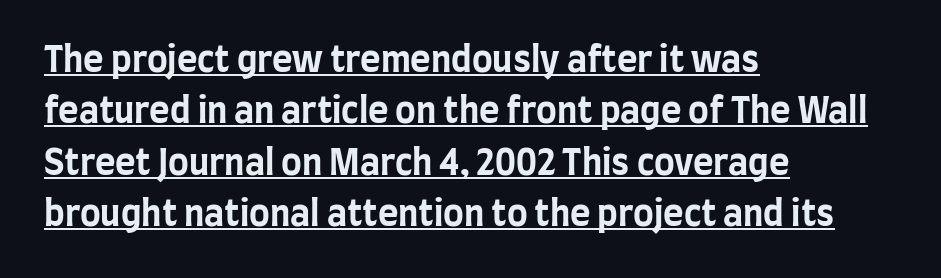
Q: Is the text bold? A: Yes.
Q: Is the text italic (slanted)? A: No, it is upright.
Q: Is the typeface a serif or a sans-serif typeface? A: Sans-serif.
Q: Is the text underlined? A: Yes.
Q: How is the paragraph aligned? A: Left-aligned.
Q: Is the spacing between letters normal or unusually wide? A: Normal.
Q: Is the spacing between lines tight, normal or loose? A: Normal.
Q: Width (condensed, normal, or wide)? A: Condensed.
Q: Stroke contrast? A: Low.
Q: x-height? A: Large.
Q: Monospaced? A: No.
